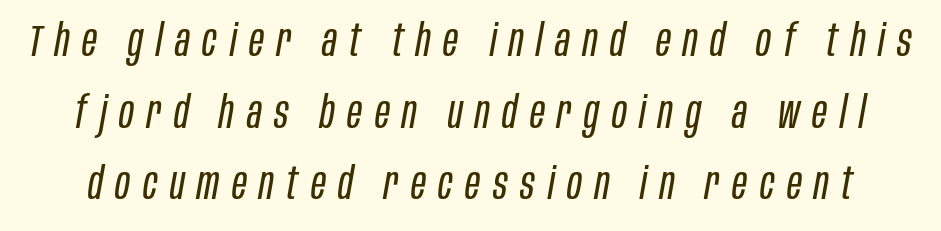
{"italic": "yes", "lean": "right", "slant_degrees": 10, "bold": "no", "weight": "regular", "width": "condensed", "stroke_contrast": "low", "x_height": "large", "monospaced": "no", "underline": "no", "line_spacing": "normal", "line_spacing_ratio": 1.59, "letter_spacing": "wide", "letter_spacing_em": 0.28, "glyph_px": 45}
